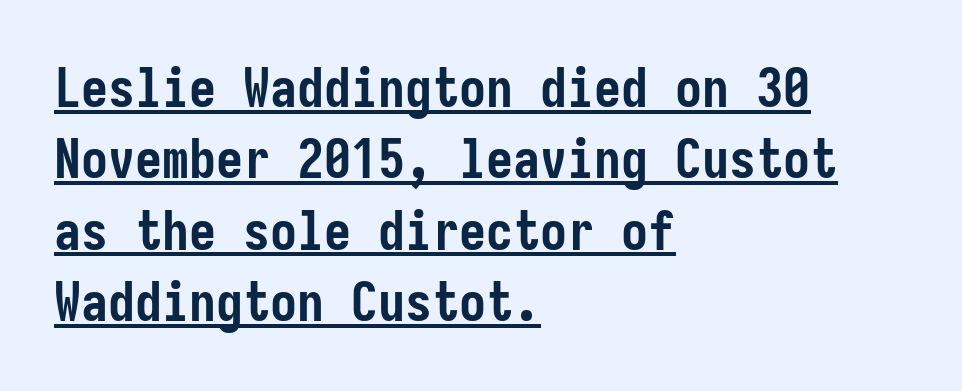
{"serif": "no", "italic": "no", "bold": "yes", "weight": "semibold", "width": "condensed", "stroke_contrast": "low", "x_height": "medium", "underline": "yes", "align": "left", "line_spacing": "normal", "line_spacing_ratio": 1.32, "letter_spacing": "normal", "letter_spacing_em": 0.0, "glyph_px": 54}
